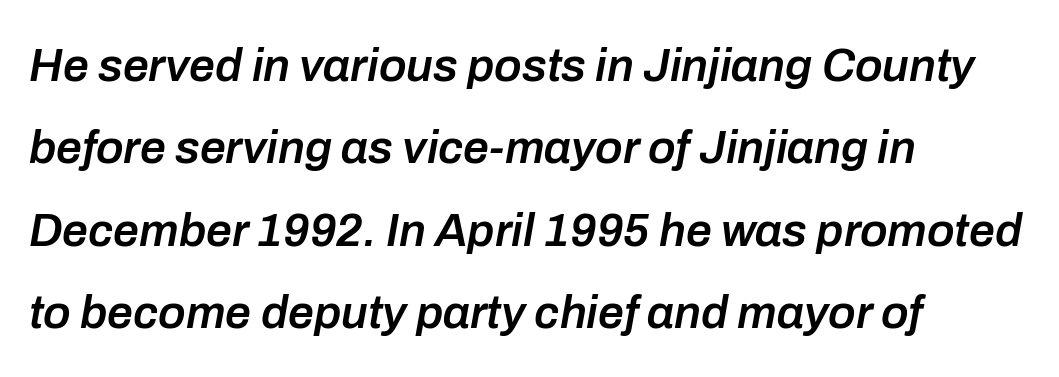
{"italic": "yes", "lean": "right", "slant_degrees": 10, "bold": "semi", "weight": "semibold", "width": "normal", "stroke_contrast": "low", "x_height": "medium", "monospaced": "no", "underline": "no", "align": "left", "line_spacing_ratio": 1.79, "letter_spacing": "normal", "letter_spacing_em": 0.0, "glyph_px": 46}
